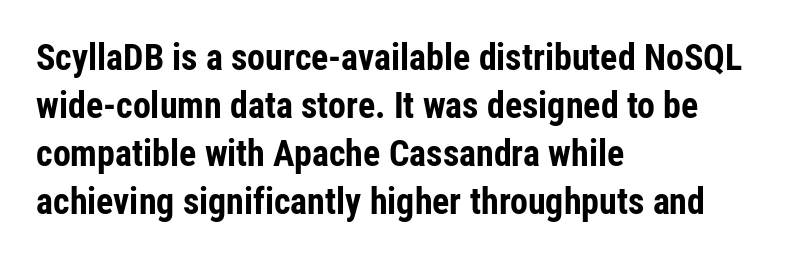
{"serif": "no", "italic": "no", "bold": "yes", "weight": "bold", "width": "condensed", "stroke_contrast": "low", "x_height": "medium", "monospaced": "no", "underline": "no", "align": "left", "line_spacing": "normal", "line_spacing_ratio": 1.33, "letter_spacing": "normal", "letter_spacing_em": 0.0, "glyph_px": 36}
